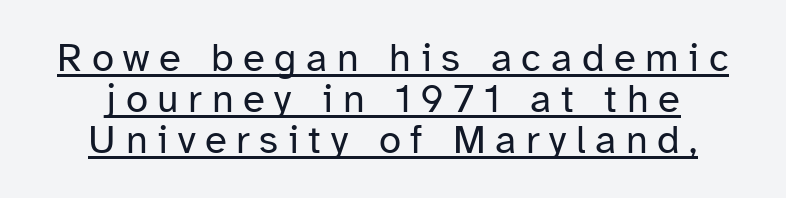
The image shows 40 px regular-weight sans-serif type, upright; set centered, tight line spacing (1.02x), unusually wide letter spacing (+0.24 em), underlined; low stroke contrast and a medium x-height.
